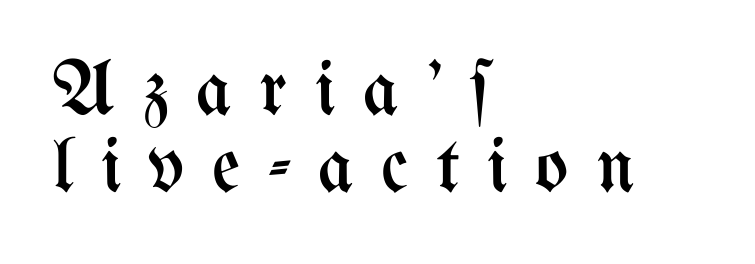
{"italic": "no", "bold": "no", "weight": "regular", "width": "condensed", "stroke_contrast": "medium", "x_height": "medium", "monospaced": "no", "underline": "no", "align": "left", "line_spacing": "tight", "line_spacing_ratio": 0.99, "letter_spacing": "wide", "letter_spacing_em": 0.35, "glyph_px": 78}
